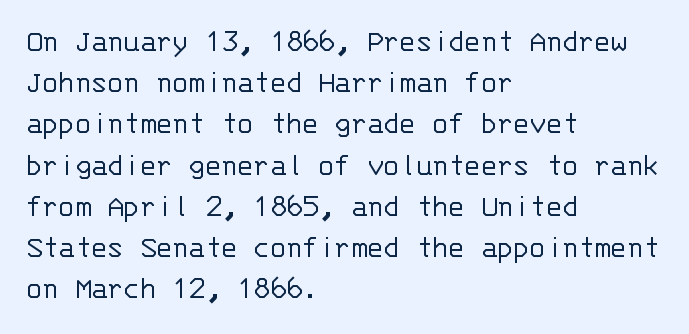
The image shows 33 px light sans-serif type, upright, monospaced; set left-aligned, normal line spacing (1.25x), normal letter spacing, not underlined; low stroke contrast and a large x-height.
